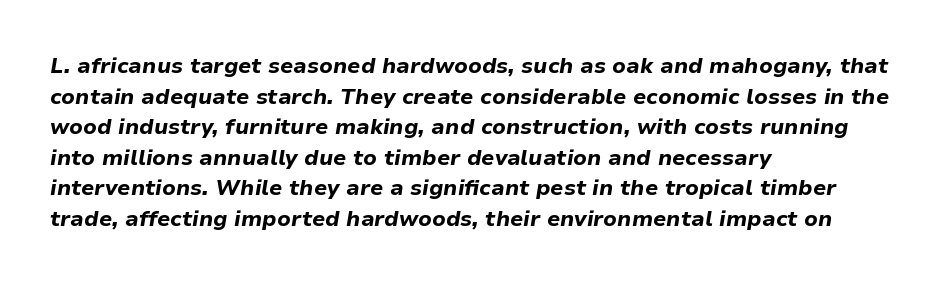
The image shows 22 px bold type, italic (leaning right); set left-aligned, normal line spacing (1.39x), normal letter spacing, not underlined.
